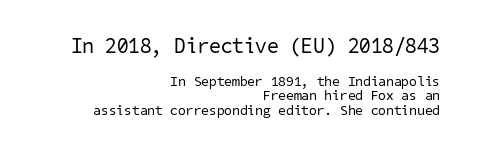
{"bold": "no", "underline": "no", "align": "right", "line_spacing": "tight", "line_spacing_ratio": 1.02, "letter_spacing": "normal", "letter_spacing_em": 0.0, "larger_block": "first", "size_ratio": 1.5, "glyph_px": 21}
